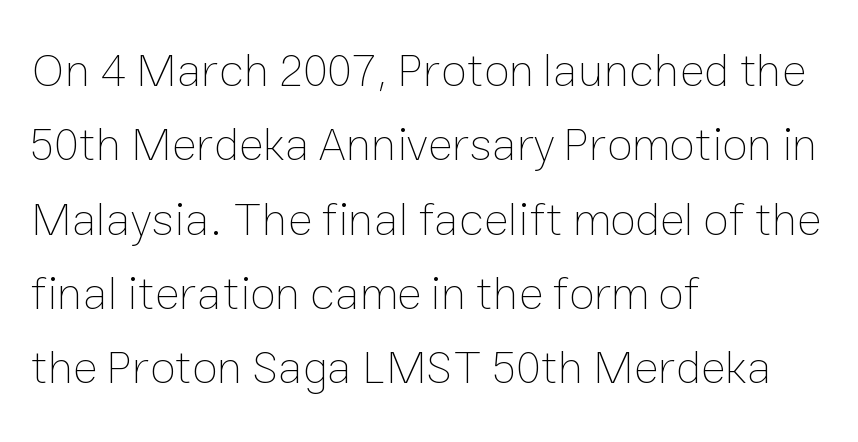
These lines are rendered in a variable-pitch font. Reading down the column, the eye jumps a familiar distance to each next line. Each row of text sits above clean, open space. Italic: no, the glyphs are upright roman.
